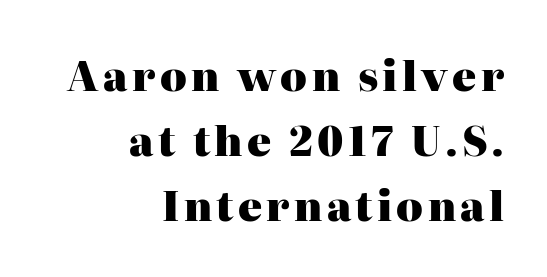
Q: Is the text bold? A: Yes.
Q: Is the text italic (slanted)? A: No, it is upright.
Q: Is the typeface a serif or a sans-serif typeface? A: Serif.
Q: Is the text underlined? A: No.
Q: How is the paragraph aligned? A: Right-aligned.
Q: Is the spacing between lines tight, normal or loose? A: Normal.
Q: Width (condensed, normal, or wide)? A: Normal.
Q: Stroke contrast? A: High.
Q: x-height? A: Medium.
Q: Monospaced? A: No.
